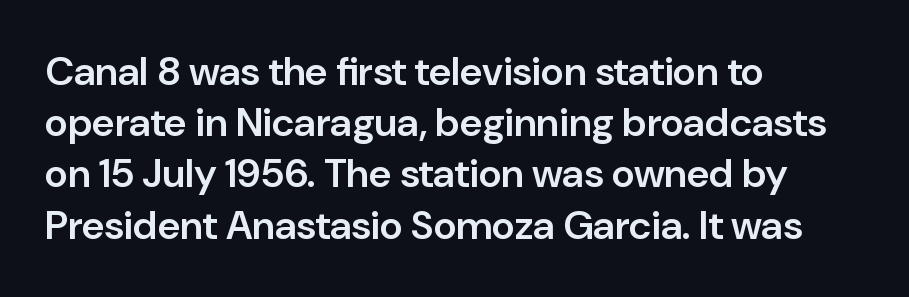
{"serif": "no", "italic": "no", "bold": "semi", "weight": "semibold", "width": "normal", "stroke_contrast": "low", "x_height": "medium", "monospaced": "no", "underline": "no", "align": "left", "line_spacing": "normal", "line_spacing_ratio": 1.28, "letter_spacing": "normal", "letter_spacing_em": 0.0, "glyph_px": 40}
